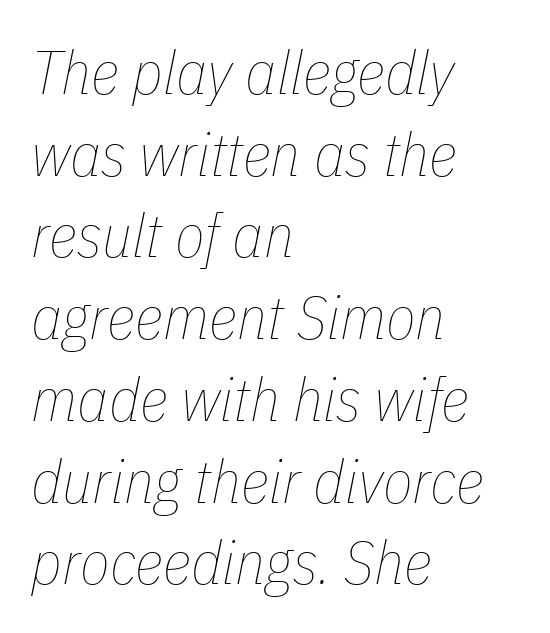
Compared with a typical body face, this is equally light or lighter still. Students, note that the glyphs here touch the page at normal intervals. Do the characters align in a grid? No, the font is proportional. Where is the straight margin? On the left.
